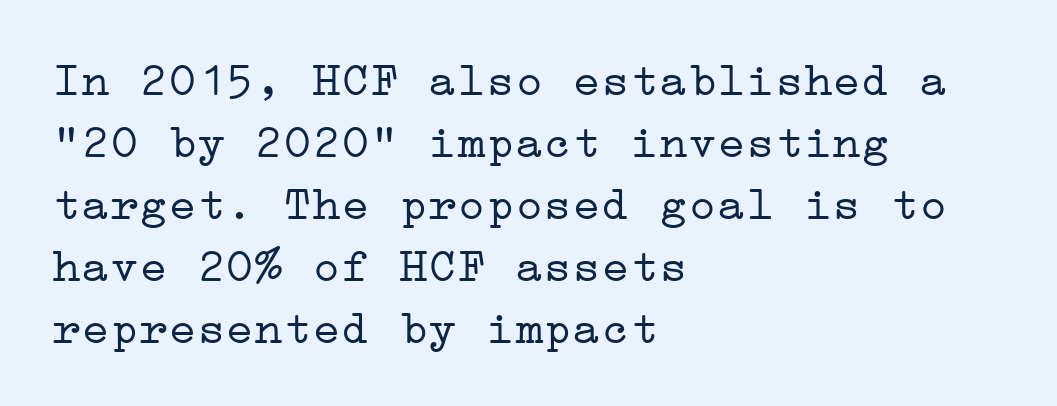
Does the type have serifs? Yes, each stem ends in a small foot. The face used here is rendered with its standard letterfit. The text block is weighted toward the left margin, trailing off unevenly rightward. Nope, not italic — everything's standing straight.
